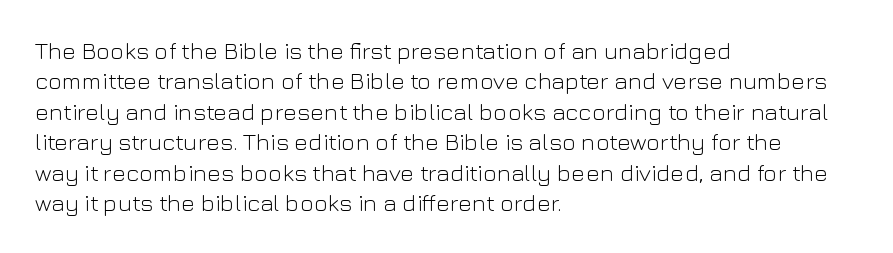
The type sits square on the baseline with zero lean. Only glyphs here, with clear space below each row. This sample is left-justified, so line endings fall wherever the words run out. Nothing unusual about the tracking: characters are spaced as the font intends. No extra ink here — the face is not bold.
